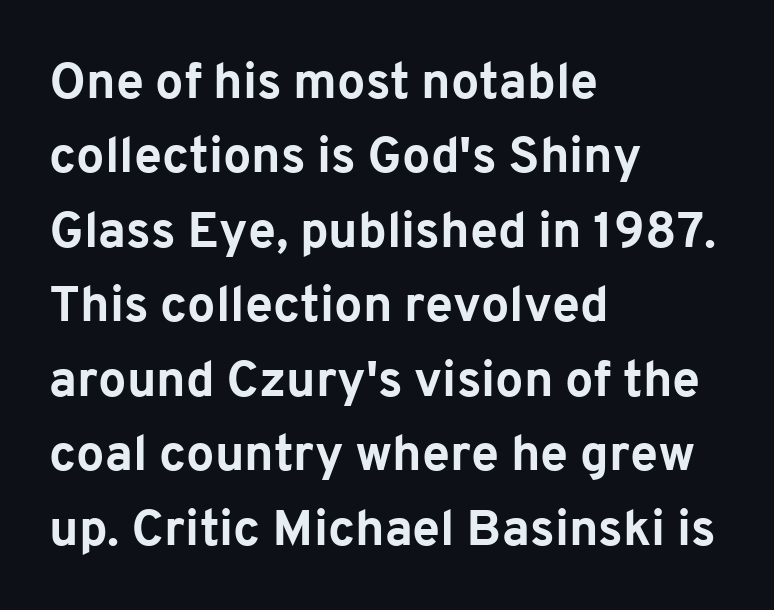
{"serif": "no", "italic": "no", "bold": "yes", "weight": "bold", "width": "normal", "stroke_contrast": "low", "x_height": "medium", "monospaced": "no", "underline": "no", "align": "left", "line_spacing": "normal", "line_spacing_ratio": 1.49, "letter_spacing": "normal", "letter_spacing_em": 0.0, "glyph_px": 50}
